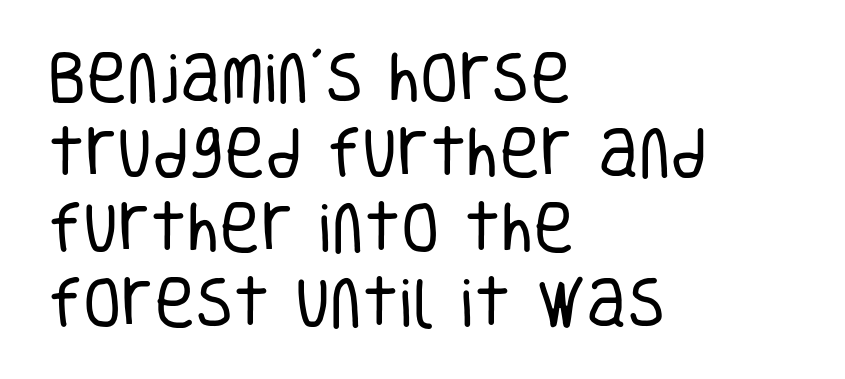
Note: no serifs on the glyphs. The text block is weighted toward the left margin, trailing off unevenly rightward. The face looks like a standard text weight, possibly lighter. The lines sit at an ordinary, default distance from one another.
